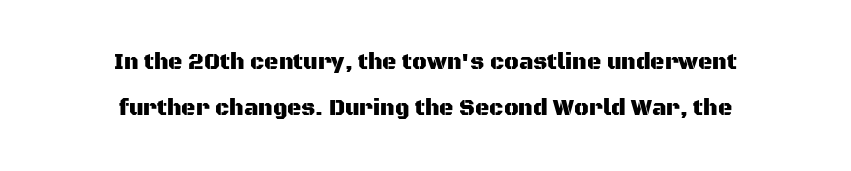
Q: Is the text italic (slanted)? A: No, it is upright.
Q: Is the text underlined? A: No.
Q: How is the paragraph aligned? A: Centered.
Q: Is the spacing between letters normal or unusually wide? A: Normal.
Q: Is the spacing between lines tight, normal or loose? A: Loose.
